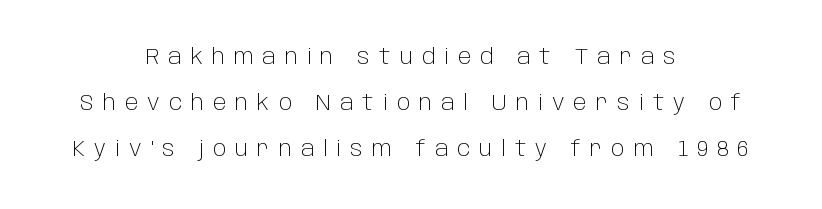
The image shows 21 px text type, upright; set centered, loose line spacing (2.19x), unusually wide letter spacing (+0.43 em), not underlined.
